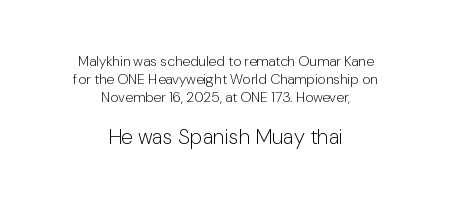
The image shows 21 px text type, upright; set centered, normal line spacing (1.3x), normal letter spacing, not underlined; the second (bottom) block is 1.5x larger.
